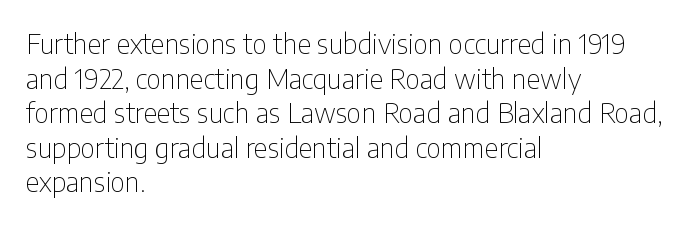
{"italic": "no", "bold": "no", "underline": "no", "align": "left", "line_spacing": "normal", "line_spacing_ratio": 1.28, "letter_spacing": "normal", "letter_spacing_em": 0.0, "glyph_px": 27}
